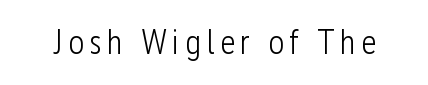
{"serif": "no", "italic": "no", "bold": "no", "weight": "light", "width": "condensed", "stroke_contrast": "low", "x_height": "medium", "monospaced": "no", "underline": "no", "glyph_px": 34}
